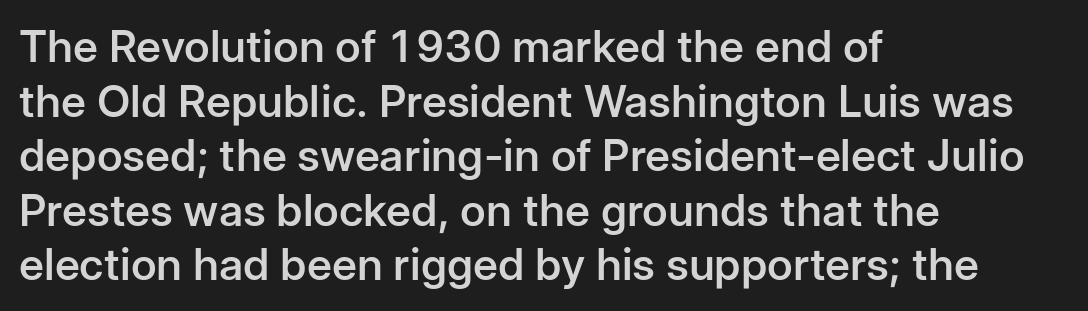
{"serif": "no", "italic": "no", "bold": "semi", "weight": "semibold", "width": "normal", "stroke_contrast": "low", "x_height": "medium", "monospaced": "no", "underline": "no", "align": "left", "line_spacing_ratio": 1.24, "letter_spacing": "normal", "letter_spacing_em": 0.0, "glyph_px": 44}
